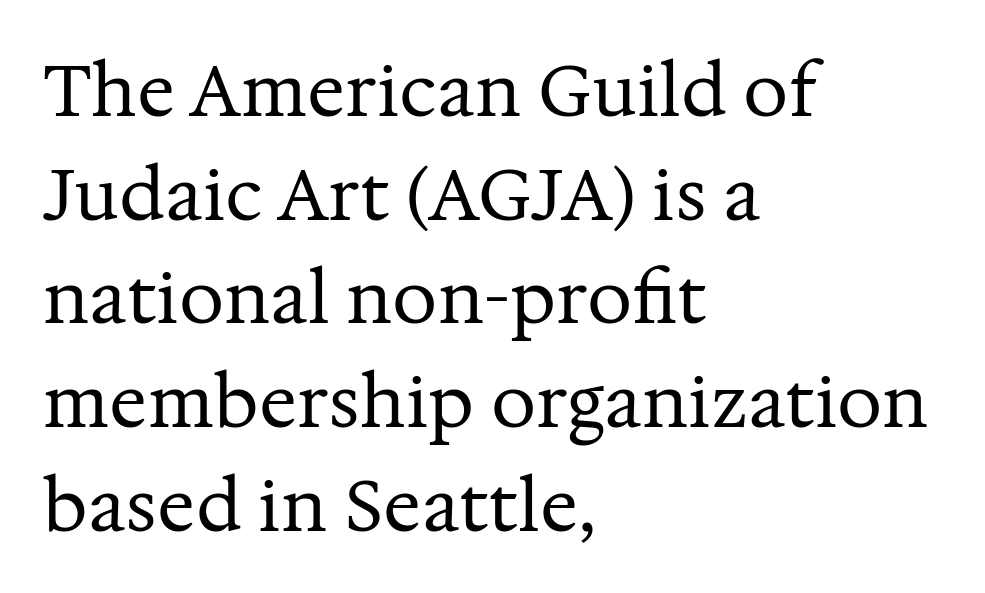
{"serif": "yes", "italic": "no", "bold": "no", "weight": "regular", "width": "normal", "stroke_contrast": "medium", "x_height": "medium", "monospaced": "no", "underline": "no", "align": "left", "line_spacing": "normal", "line_spacing_ratio": 1.46, "letter_spacing": "normal", "letter_spacing_em": 0.0, "glyph_px": 71}
